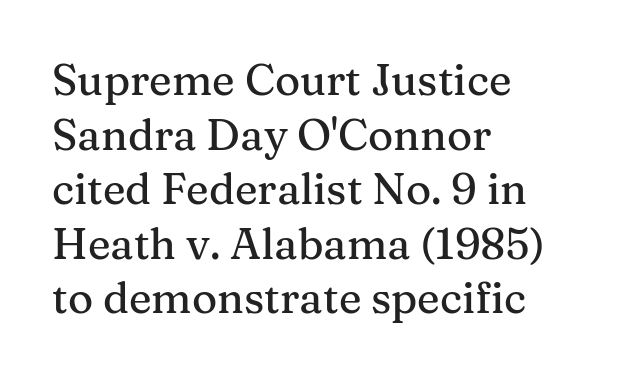
{"serif": "yes", "italic": "no", "width": "normal", "stroke_contrast": "medium", "x_height": "medium", "monospaced": "no", "underline": "no", "align": "left", "line_spacing": "normal", "line_spacing_ratio": 1.27, "letter_spacing": "normal", "letter_spacing_em": 0.0, "glyph_px": 43}
